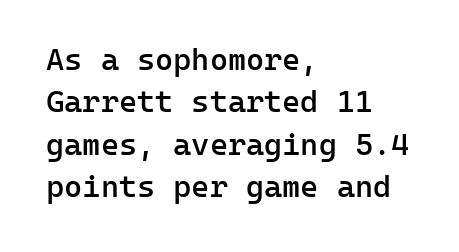
The sample has been set in demibold, a notch under bold. The rendering keeps characters at their native spacing. The passage shown is typeset with a sans-serif family. A normal amount of white space separates one row of letters from the next. The letters march in equal steps, a hallmark of fixed-pitch type. This is the regular roman posture of the typeface.
